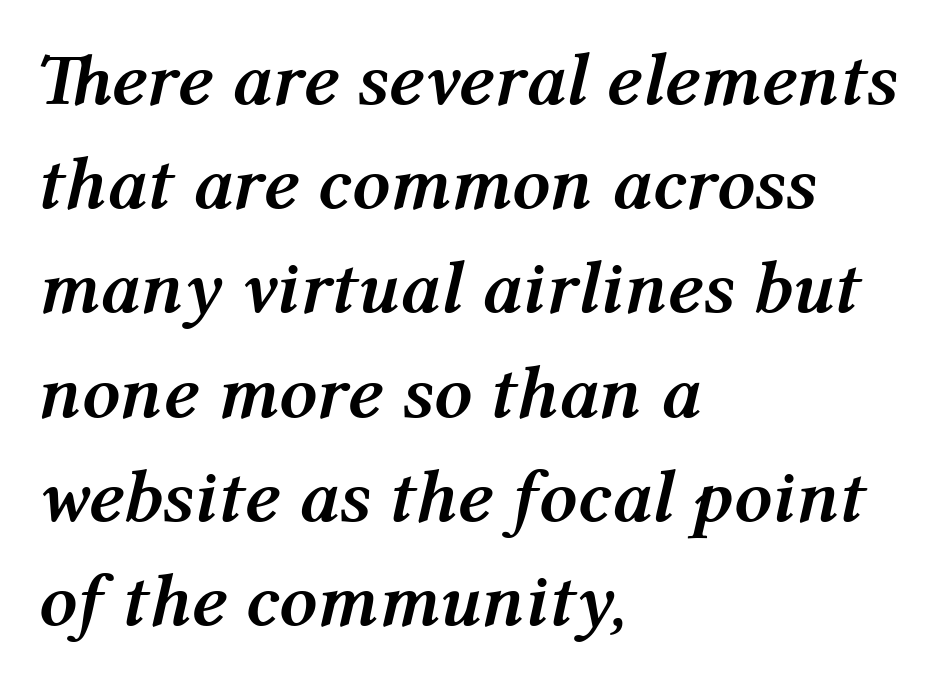
The typography opts for an oblique posture over an upright one. Strokes here are thick enough to call this a true bold. Rows of type keep a routine distance in the vertical direction. The paragraph shown leans on its left margin. Think of a printed novel: that variable character pitch is what you see here.
